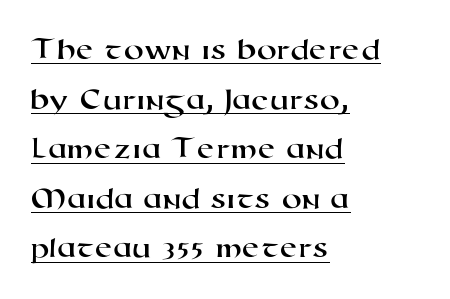
{"serif": "no", "width": "wide", "stroke_contrast": "high", "x_height": "medium", "monospaced": "no", "underline": "yes", "align": "left", "line_spacing": "normal", "line_spacing_ratio": 1.55, "letter_spacing": "normal", "letter_spacing_em": 0.0, "glyph_px": 32}
